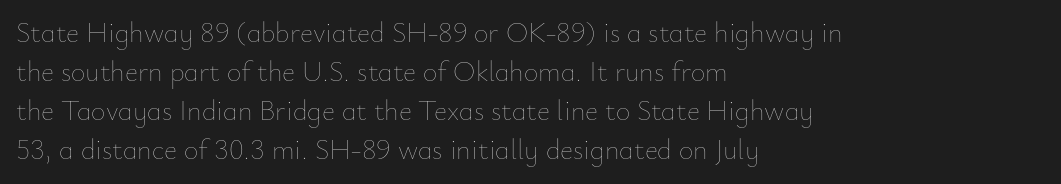
{"italic": "no", "bold": "no", "weight": "thin", "width": "normal", "stroke_contrast": "low", "x_height": "small", "monospaced": "no", "underline": "no", "align": "left", "line_spacing": "normal", "line_spacing_ratio": 1.39, "letter_spacing": "normal", "letter_spacing_em": 0.0, "glyph_px": 28}
